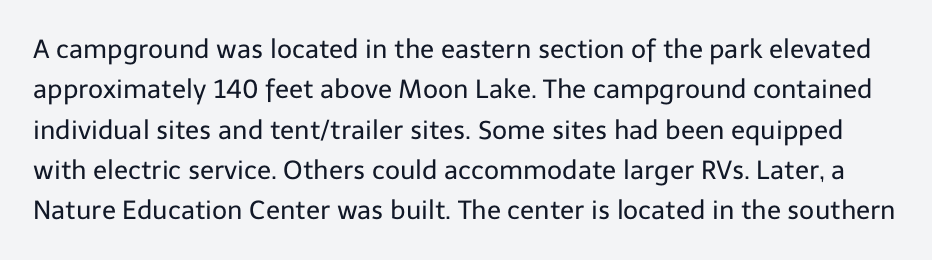
The image shows 26 px text type, upright; set normal line spacing (1.55x), normal letter spacing, not underlined.
